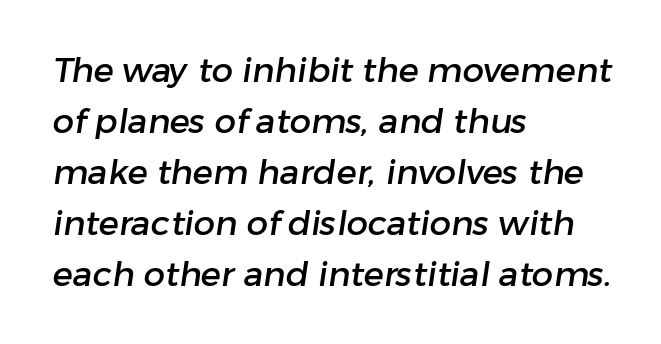
The image shows 34 px sans-serif type; set left-aligned, normal line spacing (1.5x), normal letter spacing, not underlined; low stroke contrast and a medium x-height.
